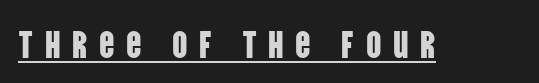
{"serif": "no", "italic": "no", "width": "condensed", "stroke_contrast": "low", "x_height": "large", "monospaced": "no", "underline": "yes", "letter_spacing": "wide", "letter_spacing_em": 0.3, "glyph_px": 38}
